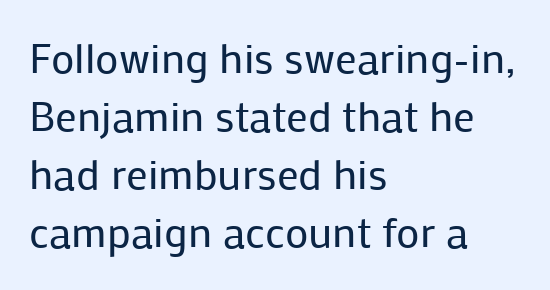
Spacing verdict: proportional, widths tailored to each character. I'd call this a sans setting — the letters go barefoot. Successive baselines arrive at the customary interval. Nobody drew a line under any word here. It's the straight-up-and-down kind of type.
